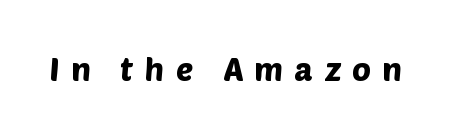
The image shows 32 px sans-serif type; set unusually wide letter spacing (+0.36 em), not underlined; low stroke contrast and a large x-height.
